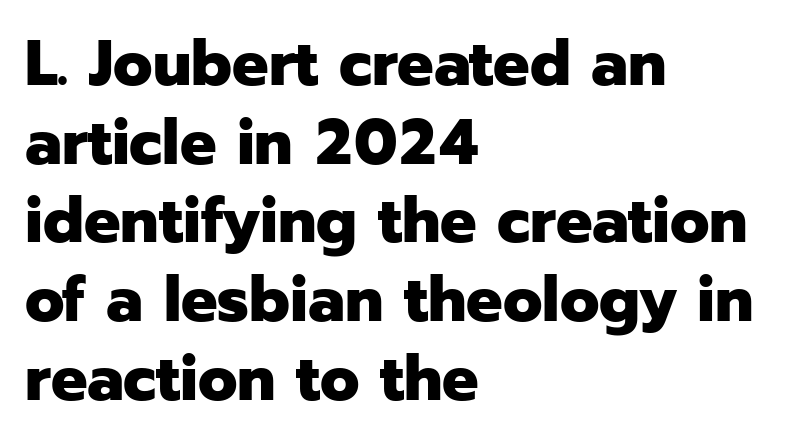
The rendering uses natural spacing where letterforms have individual widths. Each row of text sits above clean, open space. Words appear dense and cohesive because spacing is normal. Posture: upright roman. Heft: maximum for text — a bold.
